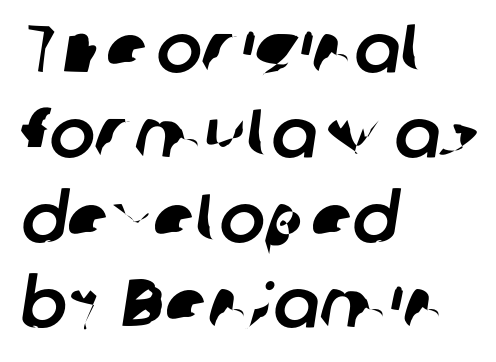
The image shows 68 px sans-serif type; set left-aligned, normal line spacing (1.25x), normal letter spacing, not underlined; low stroke contrast and a medium x-height.
